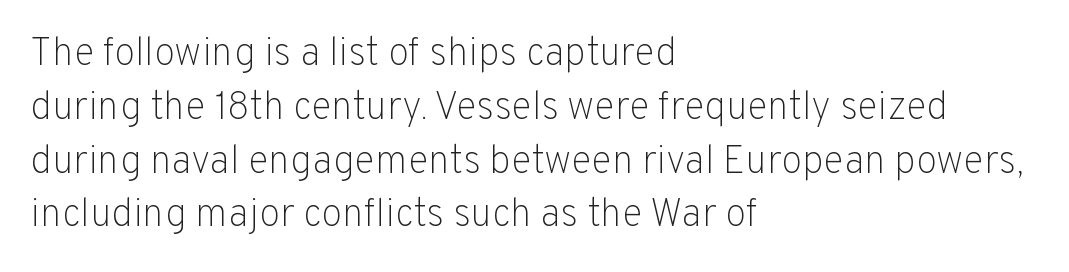
The image shows 39 px light sans-serif type, upright; set left-aligned, normal line spacing (1.38x), normal letter spacing, not underlined; low stroke contrast and a medium x-height.
